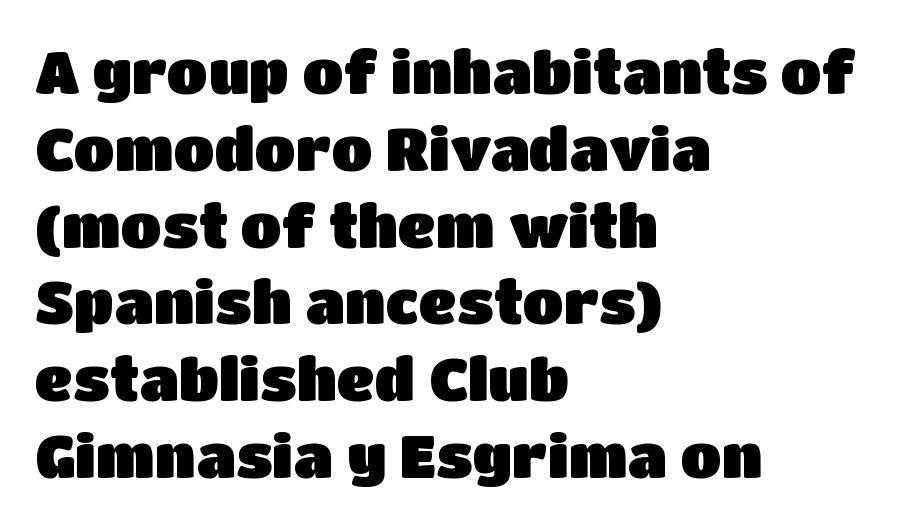
Q: Is the text italic (slanted)? A: No, it is upright.
Q: Is the typeface a serif or a sans-serif typeface? A: Sans-serif.
Q: Is the text underlined? A: No.
Q: How is the paragraph aligned? A: Left-aligned.
Q: Is the spacing between letters normal or unusually wide? A: Normal.
Q: Is the spacing between lines tight, normal or loose? A: Normal.
Q: Width (condensed, normal, or wide)? A: Normal.
Q: Stroke contrast? A: Low.
Q: x-height? A: Large.
Q: Monospaced? A: No.
